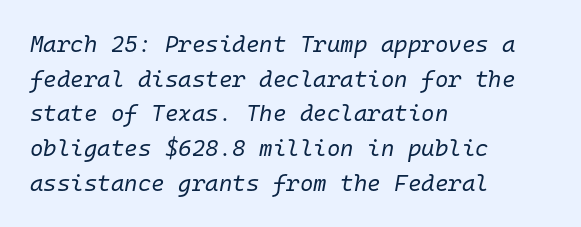
Q: Is the text bold? A: No.
Q: Is the text italic (slanted)? A: Yes, it leans right by about 10 degrees.
Q: Is the text underlined? A: No.
Q: How is the paragraph aligned? A: Left-aligned.
Q: Is the spacing between letters normal or unusually wide? A: Normal.
Q: Is the spacing between lines tight, normal or loose? A: Normal.
